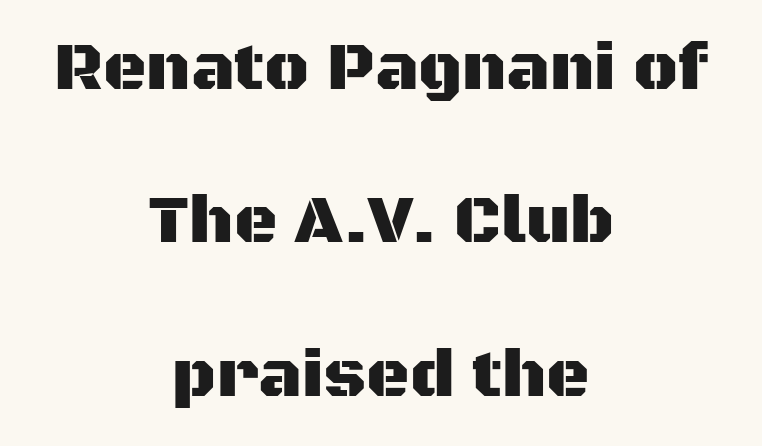
The image shows 67 px sans-serif type, upright; set centered, loose line spacing (2.29x), normal letter spacing, not underlined; medium stroke contrast and a large x-height.
